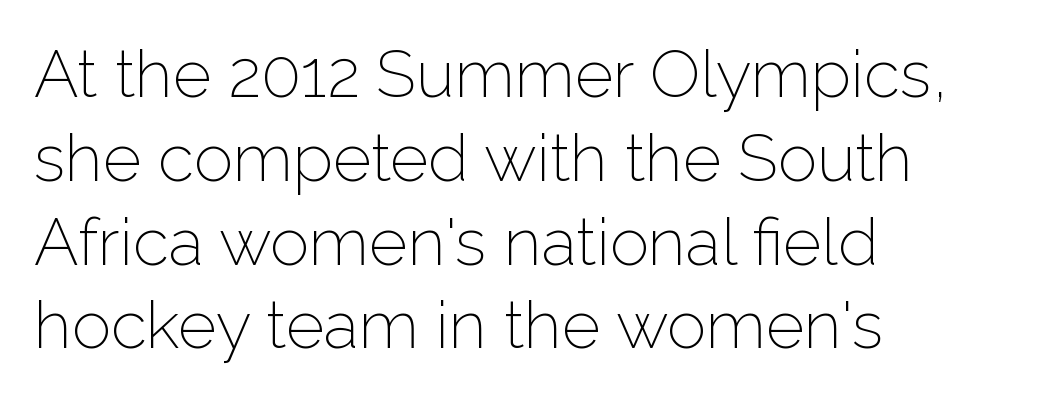
Q: Is the text bold? A: No.
Q: Is the text italic (slanted)? A: No, it is upright.
Q: Is the typeface a serif or a sans-serif typeface? A: Sans-serif.
Q: Is the text underlined? A: No.
Q: How is the paragraph aligned? A: Left-aligned.
Q: Is the spacing between letters normal or unusually wide? A: Normal.
Q: Is the spacing between lines tight, normal or loose? A: Normal.
Q: Width (condensed, normal, or wide)? A: Normal.
Q: Stroke contrast? A: Low.
Q: x-height? A: Medium.
Q: Monospaced? A: No.
